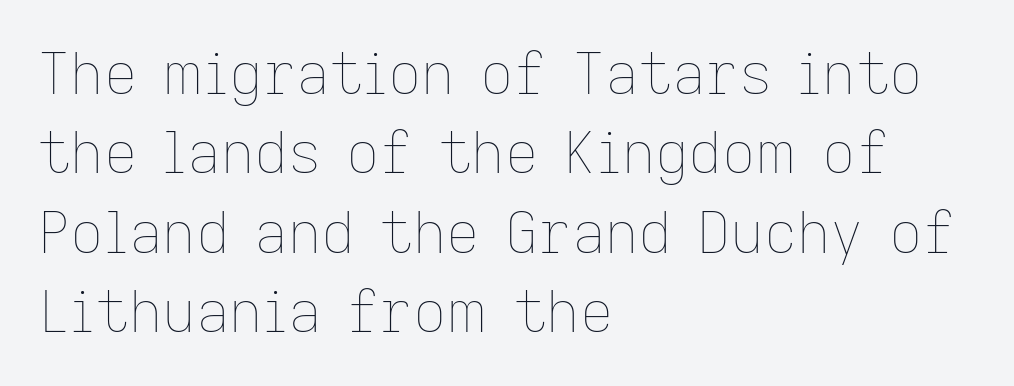
{"italic": "no", "bold": "no", "weight": "thin", "width": "normal", "stroke_contrast": "low", "x_height": "medium", "monospaced": "no", "underline": "no", "align": "left", "line_spacing": "normal", "line_spacing_ratio": 1.37, "letter_spacing": "normal", "letter_spacing_em": 0.0, "glyph_px": 58}
